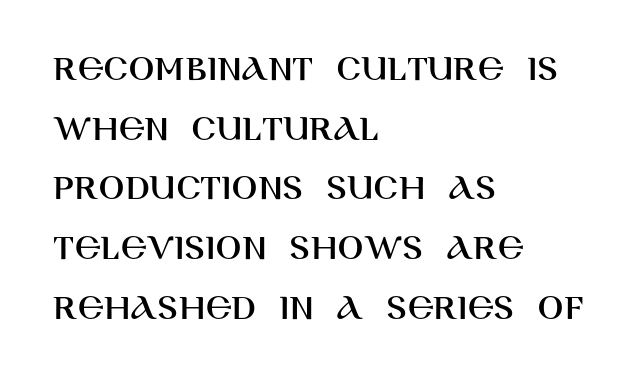
Q: Is the text italic (slanted)? A: No, it is upright.
Q: Is the typeface a serif or a sans-serif typeface? A: Sans-serif.
Q: Is the text underlined? A: No.
Q: How is the paragraph aligned? A: Left-aligned.
Q: Is the spacing between letters normal or unusually wide? A: Normal.
Q: Is the spacing between lines tight, normal or loose? A: Normal.
Q: Width (condensed, normal, or wide)? A: Normal.
Q: Stroke contrast? A: High.
Q: x-height? A: Large.
Q: Monospaced? A: No.
